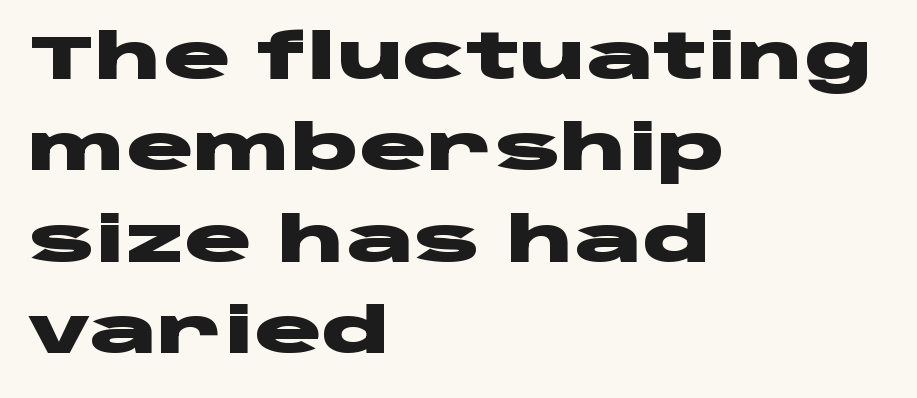
The image shows 63 px heavy, wide sans-serif type, upright; set left-aligned, normal line spacing (1.45x), normal letter spacing, not underlined; low stroke contrast and a large x-height.
